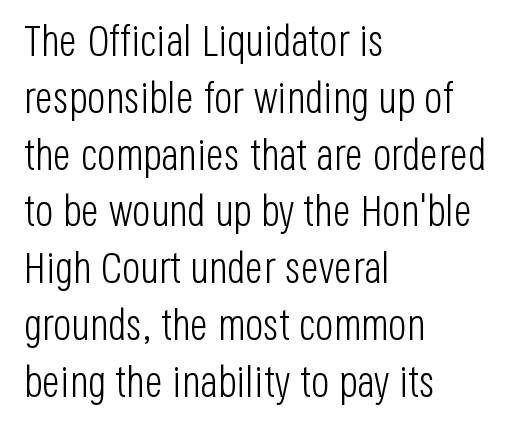
Vertical spacing — default. What stands out about the letter spacing? Nothing — it is the standard amount. Line starts are locked; line ends wander. You could not count columns in this text — the font is proportionally spaced. What kind of face is this? One without serifs — a sans. This reads as an unemphasized weight, regular at the heaviest.
